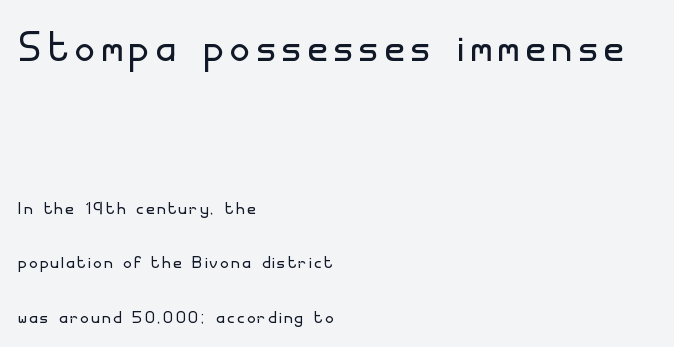
The image shows 54 px light sans-serif type, upright; set left-aligned, loose line spacing (2.49x), not underlined; the first (top) block is 2.45x larger; low stroke contrast and a small x-height.
